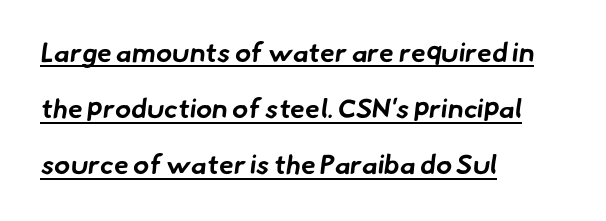
{"bold": "yes", "underline": "yes", "align": "left", "line_spacing": "loose", "line_spacing_ratio": 2.08, "letter_spacing": "normal", "letter_spacing_em": 0.0, "glyph_px": 27}
